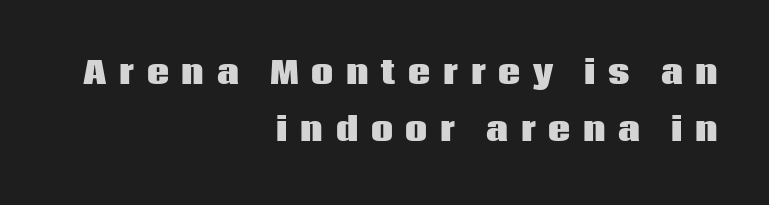
The image shows 31 px heavy sans-serif type, upright; set right-aligned, line spacing 1.85x, unusually wide letter spacing (+0.41 em), not underlined; low stroke contrast and a large x-height.
